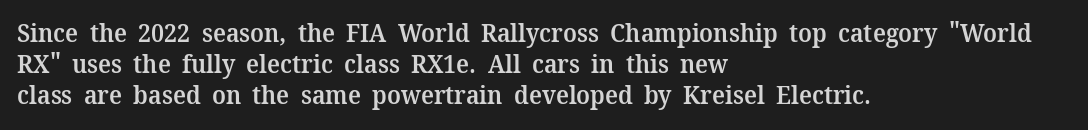
The vertical gap from one line to the next is medium. This sample is left-justified, so line endings fall wherever the words run out. Check under the words: just untouched page. Honestly, the letter spacing is just normal — you wouldn't notice it. Does the lettering tilt? It doesn't — this is upright. Typesetter's note: demi weight, one step under bold.
